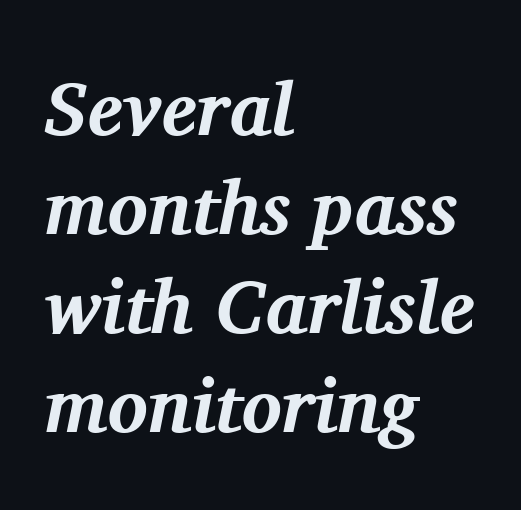
The image shows 75 px bold serif type, italic (leaning right); set left-aligned, normal line spacing (1.32x), normal letter spacing, not underlined; medium stroke contrast and a medium x-height.
